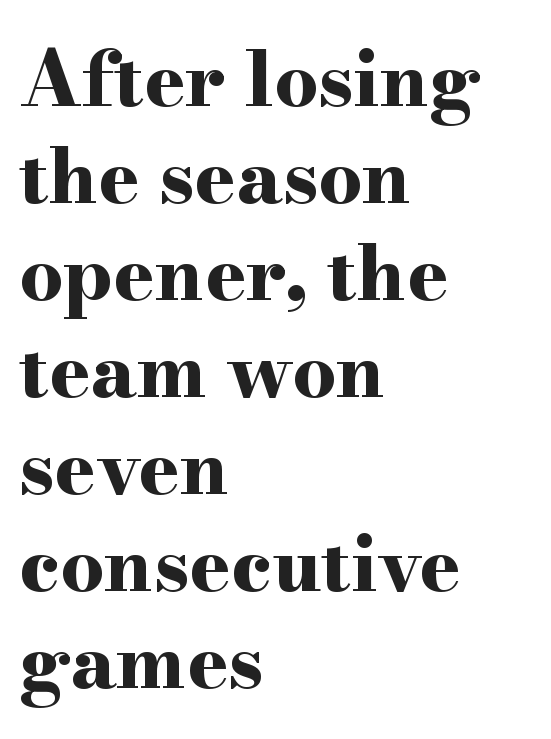
{"serif": "yes", "italic": "no", "bold": "yes", "weight": "bold", "width": "wide", "stroke_contrast": "high", "x_height": "small", "monospaced": "no", "underline": "no", "align": "left", "line_spacing": "normal", "line_spacing_ratio": 1.26, "letter_spacing": "normal", "letter_spacing_em": 0.0, "glyph_px": 77}
